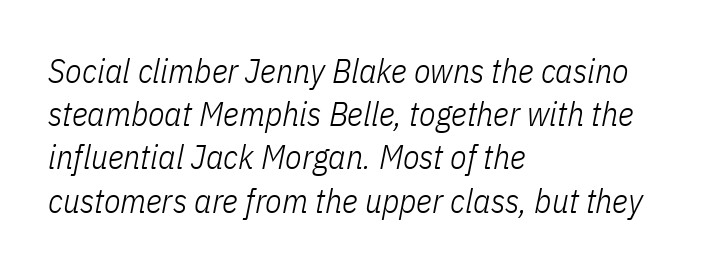
{"italic": "yes", "lean": "right", "slant_degrees": 11, "bold": "no", "weight": "light", "width": "condensed", "stroke_contrast": "low", "x_height": "medium", "monospaced": "no", "underline": "no", "align": "left", "line_spacing": "normal", "line_spacing_ratio": 1.27, "letter_spacing": "normal", "letter_spacing_em": 0.0, "glyph_px": 34}
